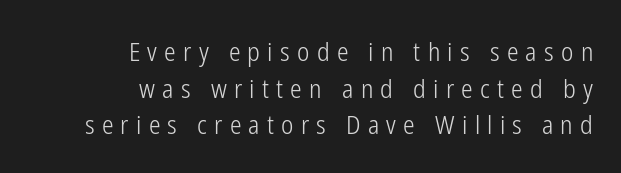
The image shows 26 px text type, upright; set right-aligned, normal line spacing (1.41x), unusually wide letter spacing (+0.28 em), not underlined.
